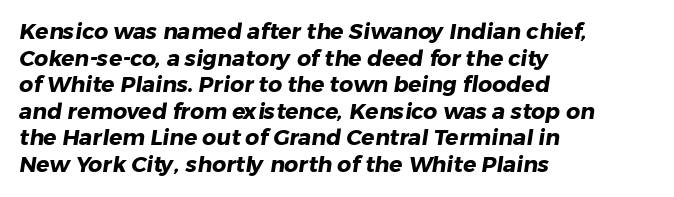
{"bold": "yes", "underline": "no", "align": "left", "line_spacing_ratio": 1.21, "letter_spacing": "normal", "letter_spacing_em": 0.0, "glyph_px": 22}
